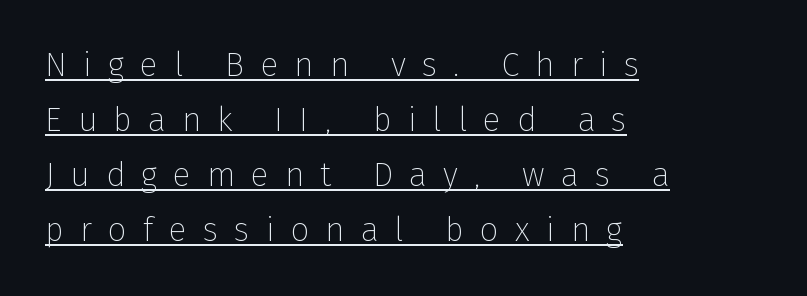
The image shows 33 px thin sans-serif type, upright; set left-aligned, normal line spacing (1.67x), unusually wide letter spacing (+0.49 em), underlined; low stroke contrast and a medium x-height.
